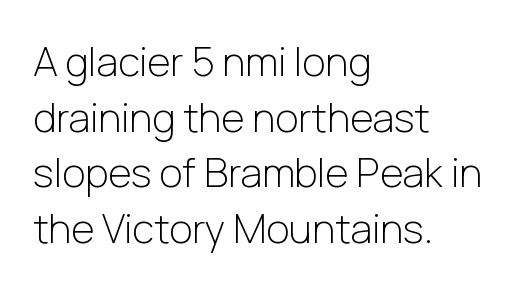
Posture: upright roman. Each stroke keeps to a modest, everyday thickness or less. The setting favours the left margin, as ordinary paragraphs usually do. Is this a sans? Yes — the strokes have no serifs. How are the letters spaced? Ordinarily, with no added tracking. Each new line begins a customary step beneath the previous one.
